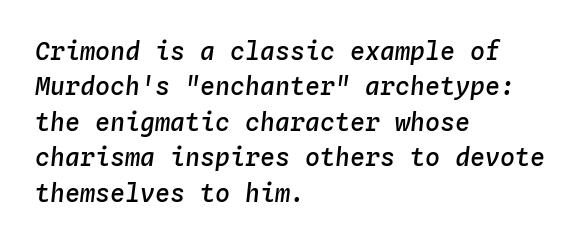
The image shows 25 px text type, italic (leaning right); set left-aligned, normal line spacing (1.42x), normal letter spacing, not underlined.
